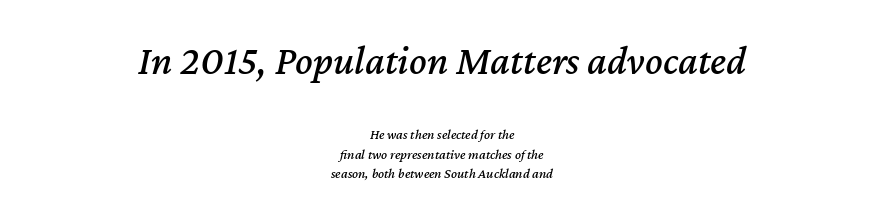
Q: Is the text italic (slanted)? A: Yes, it leans right by about 12 degrees.
Q: Is the text underlined? A: No.
Q: How is the paragraph aligned? A: Centered.
Q: Is the spacing between letters normal or unusually wide? A: Normal.
Q: Is the spacing between lines tight, normal or loose? A: Normal.
Q: Which block of text is set in a larger size, the first (top) or the second (bottom)? A: The first (top) one.
Q: Width (condensed, normal, or wide)? A: Normal.
Q: Stroke contrast? A: Medium.
Q: x-height? A: Medium.
Q: Monospaced? A: No.
